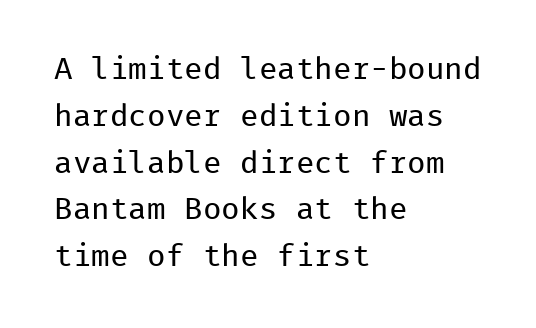
The image shows 31 px regular-weight sans-serif type, upright, monospaced; set left-aligned, normal line spacing (1.51x), normal letter spacing, not underlined; low stroke contrast and a medium x-height.
